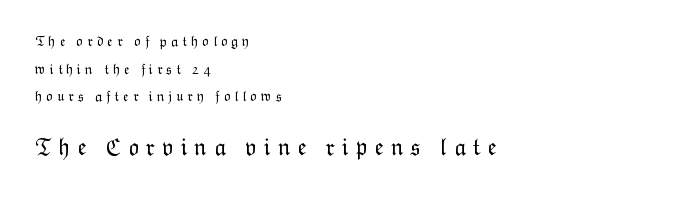
{"italic": "no", "bold": "no", "underline": "no", "align": "left", "line_spacing": "loose", "line_spacing_ratio": 1.98, "letter_spacing": "wide", "letter_spacing_em": 0.28, "larger_block": "second", "size_ratio": 1.71, "glyph_px": 24}
